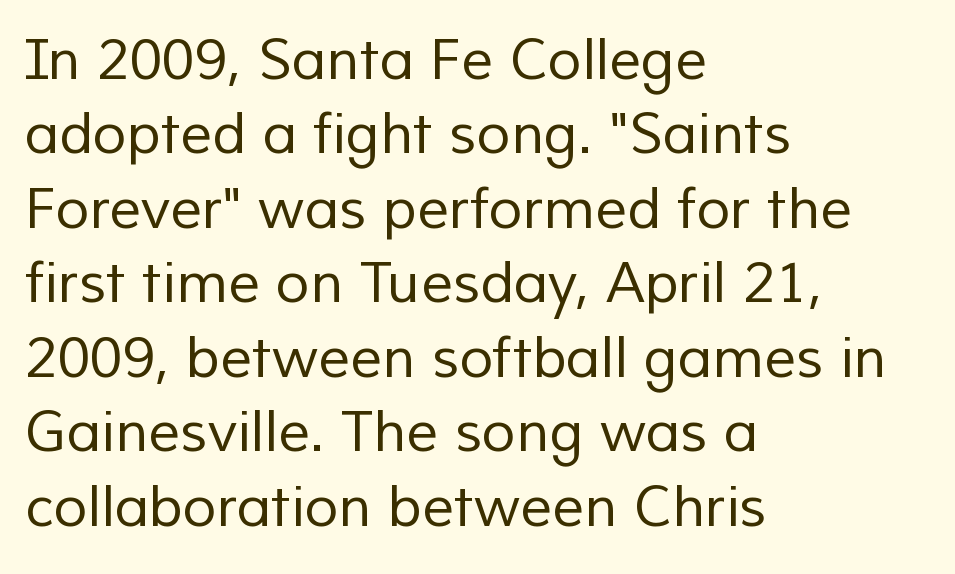
Q: Is the text bold? A: No.
Q: Is the typeface a serif or a sans-serif typeface? A: Sans-serif.
Q: Is the text underlined? A: No.
Q: How is the paragraph aligned? A: Left-aligned.
Q: Is the spacing between letters normal or unusually wide? A: Normal.
Q: Is the spacing between lines tight, normal or loose? A: Normal.
Q: Width (condensed, normal, or wide)? A: Normal.
Q: Stroke contrast? A: Low.
Q: x-height? A: Medium.
Q: Monospaced? A: No.
